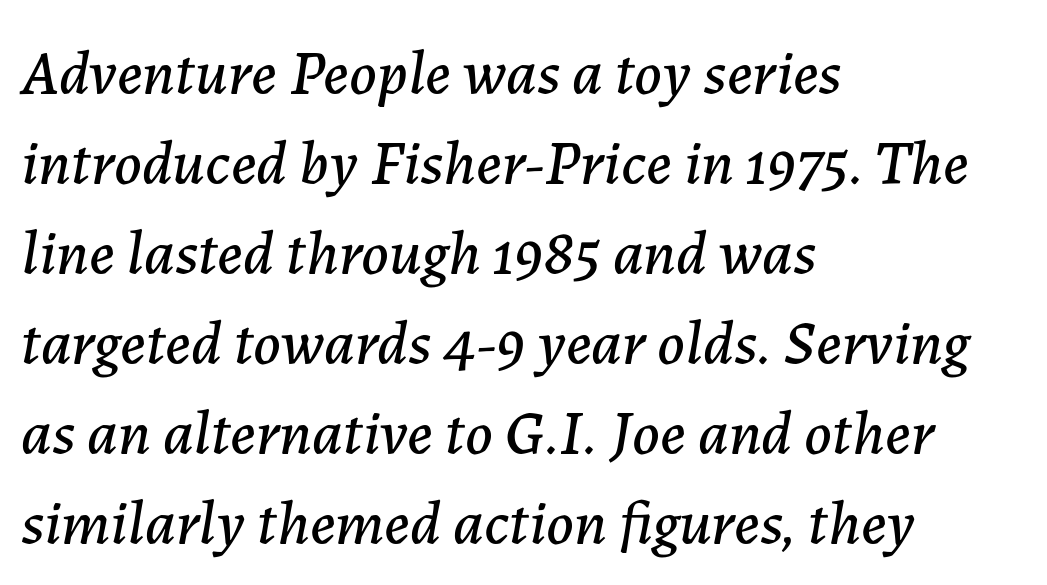
{"italic": "yes", "lean": "right", "slant_degrees": 7, "width": "normal", "stroke_contrast": "low", "x_height": "medium", "monospaced": "no", "underline": "no", "align": "left", "line_spacing": "normal", "line_spacing_ratio": 1.43, "letter_spacing": "normal", "letter_spacing_em": 0.0, "glyph_px": 63}
